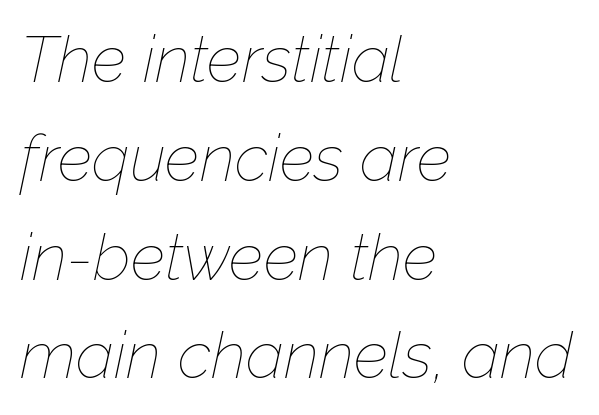
The image shows 65 px thin type, italic (leaning right); set left-aligned, normal line spacing (1.52x), normal letter spacing, not underlined; low stroke contrast and a medium x-height.
